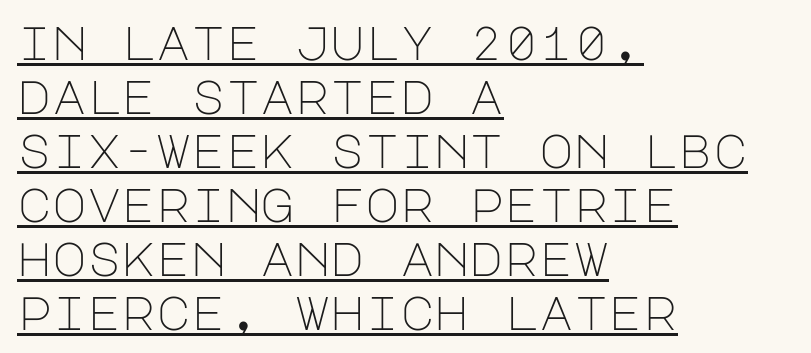
{"serif": "no", "italic": "no", "bold": "no", "weight": "light", "width": "normal", "stroke_contrast": "low", "x_height": "large", "underline": "yes", "align": "left", "line_spacing": "tight", "line_spacing_ratio": 1.15, "letter_spacing": "normal", "letter_spacing_em": 0.0, "glyph_px": 47}
